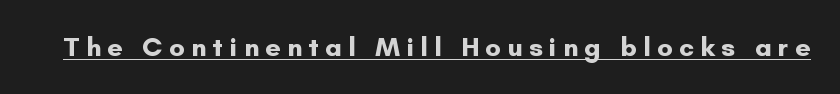
Q: Is the text bold? A: Yes.
Q: Is the text italic (slanted)? A: No, it is upright.
Q: Is the text underlined? A: Yes.
Q: Is the spacing between letters normal or unusually wide? A: Unusually wide.
